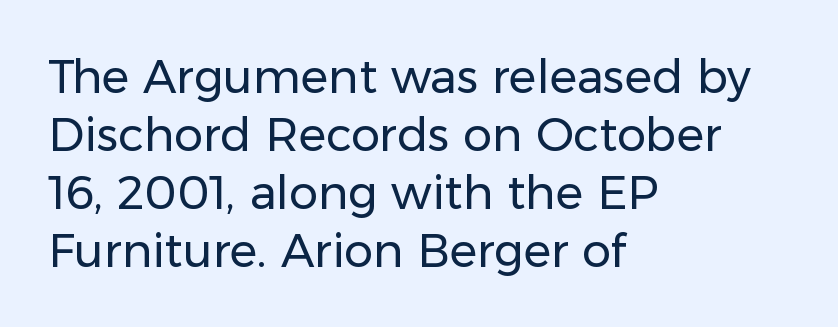
Q: Is the text bold? A: No.
Q: Is the text italic (slanted)? A: No, it is upright.
Q: Is the typeface a serif or a sans-serif typeface? A: Sans-serif.
Q: Is the text underlined? A: No.
Q: How is the paragraph aligned? A: Left-aligned.
Q: Is the spacing between letters normal or unusually wide? A: Normal.
Q: Is the spacing between lines tight, normal or loose? A: Normal.
Q: Width (condensed, normal, or wide)? A: Normal.
Q: Stroke contrast? A: Low.
Q: x-height? A: Medium.
Q: Monospaced? A: No.
